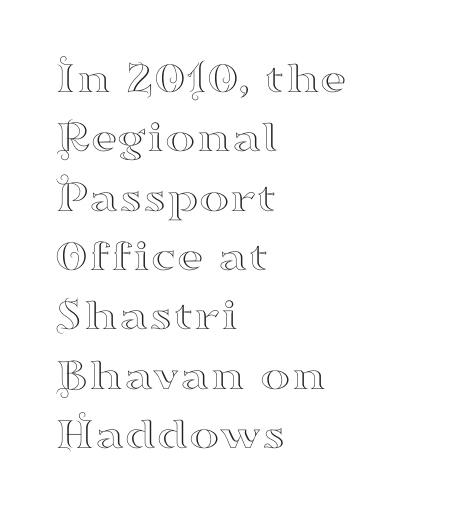
The image shows 46 px wide serif type, upright; set left-aligned, normal line spacing (1.29x), normal letter spacing, not underlined; high stroke contrast and a small x-height.
